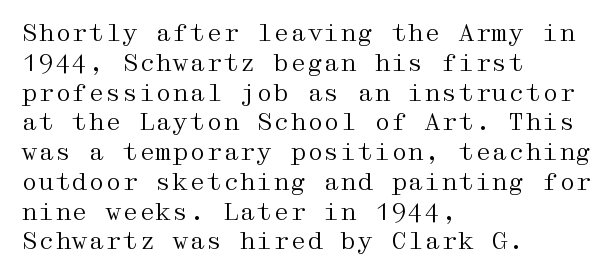
{"italic": "no", "bold": "no", "underline": "no", "align": "left", "line_spacing_ratio": 1.24, "letter_spacing": "normal", "letter_spacing_em": 0.0, "glyph_px": 24}
